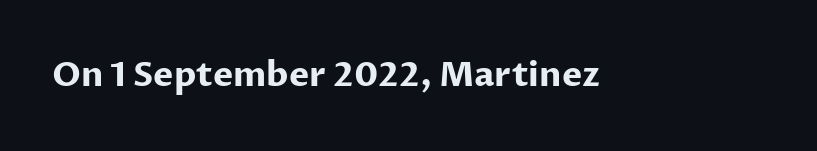
The letters advance in unequal steps, a hallmark of proportional type. The font's upright variant was chosen for this text. Every letter is thick-stroked: bold, no question. Decoration check: the copy has no underline.
